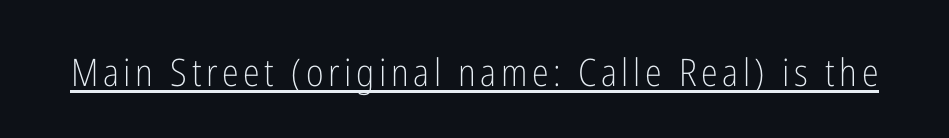
The image shows 38 px light, condensed sans-serif type, upright; set underlined; low stroke contrast and a medium x-height.
